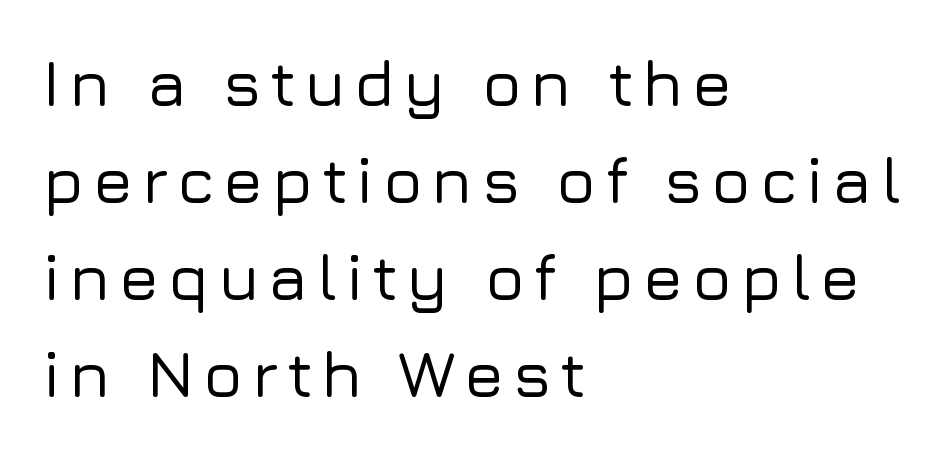
Q: Is the text italic (slanted)? A: No, it is upright.
Q: Is the typeface a serif or a sans-serif typeface? A: Sans-serif.
Q: Is the text underlined? A: No.
Q: How is the paragraph aligned? A: Left-aligned.
Q: Is the spacing between lines tight, normal or loose? A: Normal.
Q: Width (condensed, normal, or wide)? A: Normal.
Q: Stroke contrast? A: Low.
Q: x-height? A: Medium.
Q: Monospaced? A: No.
